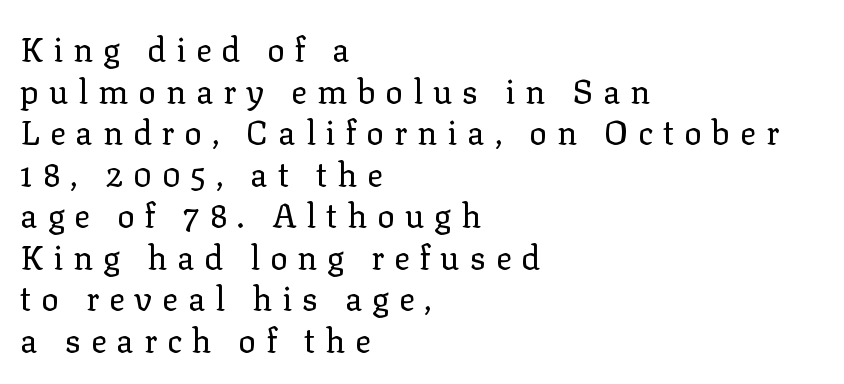
{"serif": "yes", "italic": "no", "bold": "no", "weight": "regular", "width": "normal", "stroke_contrast": "low", "x_height": "medium", "monospaced": "no", "underline": "no", "align": "left", "line_spacing": "normal", "line_spacing_ratio": 1.26, "letter_spacing": "wide", "letter_spacing_em": 0.3, "glyph_px": 33}
